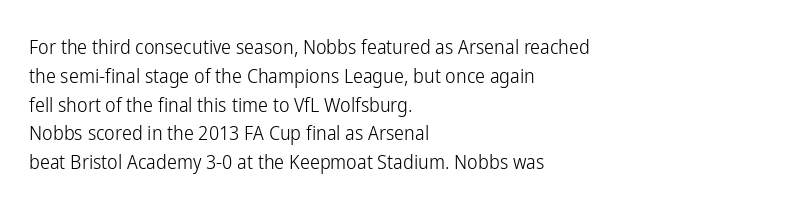
Vertical strokes here are truly vertical. The typesetting does not lean heavy: it is not bold. These lines keep a tight, regular rhythm from letter to letter. Anything drawn beneath the words? Only blank space. The designer left line spacing at the default. Caption: multi-line text, flush left, ragged right.
